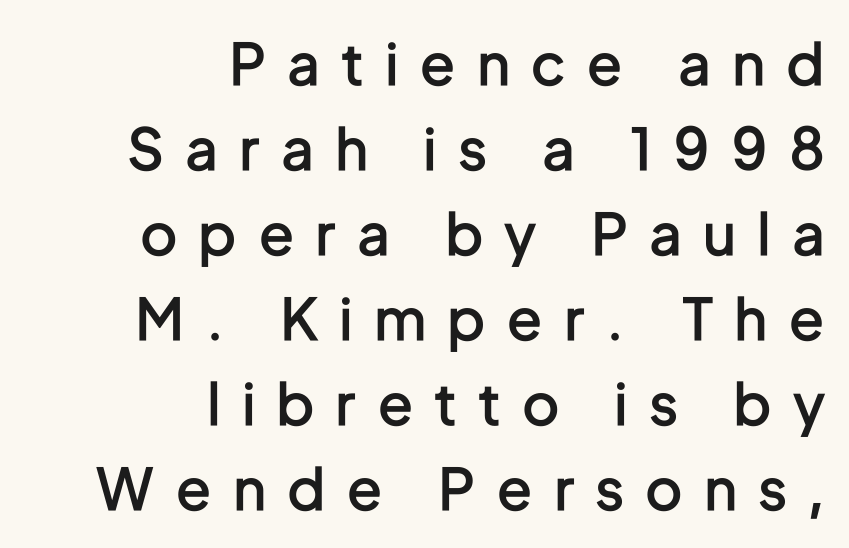
Q: Is the text bold? A: Semi-bold.
Q: Is the text italic (slanted)? A: No, it is upright.
Q: Is the typeface a serif or a sans-serif typeface? A: Sans-serif.
Q: Is the text underlined? A: No.
Q: How is the paragraph aligned? A: Right-aligned.
Q: Is the spacing between letters normal or unusually wide? A: Unusually wide.
Q: Is the spacing between lines tight, normal or loose? A: Normal.
Q: Width (condensed, normal, or wide)? A: Condensed.
Q: Stroke contrast? A: Low.
Q: x-height? A: Medium.
Q: Monospaced? A: No.
